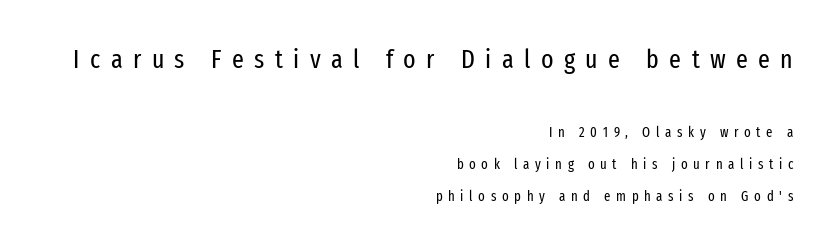
Anything drawn beneath the words? Only blank space. The composition opens big and finishes small. No extra ink here — the face is not bold. Characters follow at a spacing far wider than the type designer built in.
